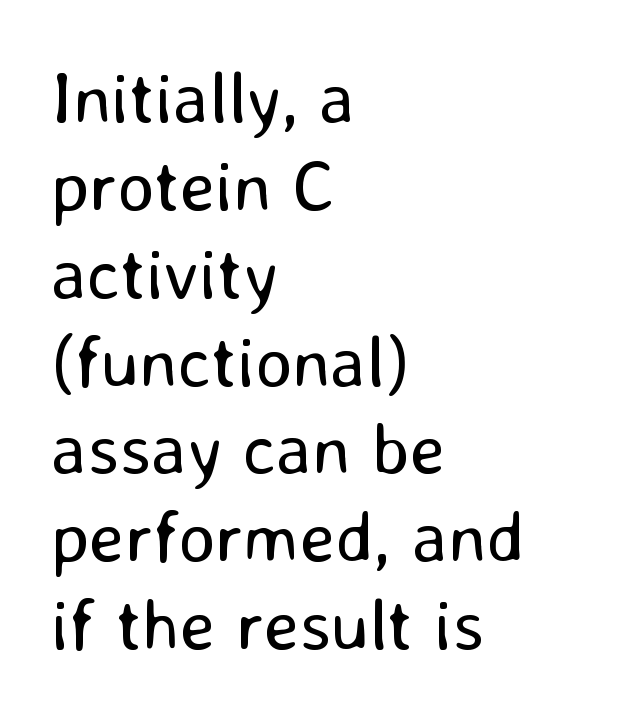
The space beneath each line is pristine and unruled. Nothing sits at the stroke ends, so this counts as sans-serif. Ascenders rise straight up at ninety degrees. This is not heavy type; no bold has been used.
